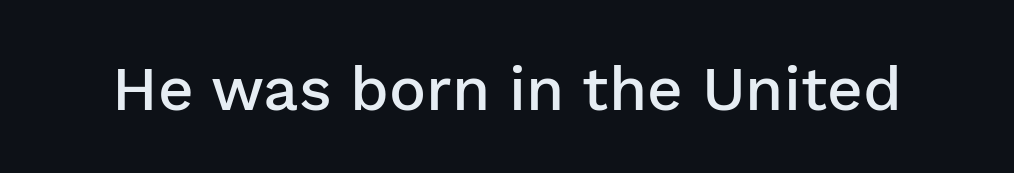
{"serif": "no", "italic": "no", "bold": "semi", "weight": "semibold", "width": "normal", "stroke_contrast": "low", "x_height": "medium", "monospaced": "no", "underline": "no", "letter_spacing": "normal", "letter_spacing_em": 0.0, "glyph_px": 62}
